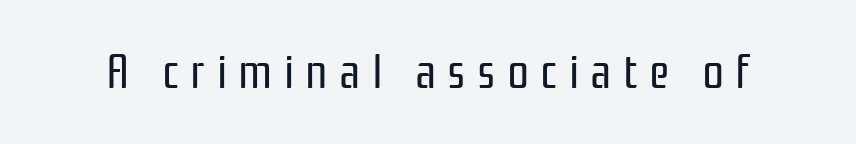
{"serif": "no", "italic": "no", "bold": "no", "weight": "regular", "width": "condensed", "stroke_contrast": "low", "x_height": "medium", "monospaced": "no", "underline": "no", "letter_spacing": "wide", "letter_spacing_em": 0.23, "glyph_px": 49}
